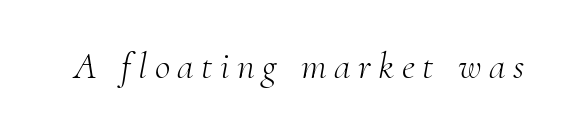
Q: Is the text bold? A: No.
Q: Is the text italic (slanted)? A: Yes, it leans right by about 10 degrees.
Q: Is the typeface a serif or a sans-serif typeface? A: Serif.
Q: Is the text underlined? A: No.
Q: Is the spacing between letters normal or unusually wide? A: Unusually wide.
Q: Width (condensed, normal, or wide)? A: Normal.
Q: Stroke contrast? A: Medium.
Q: x-height? A: Small.
Q: Monospaced? A: No.
